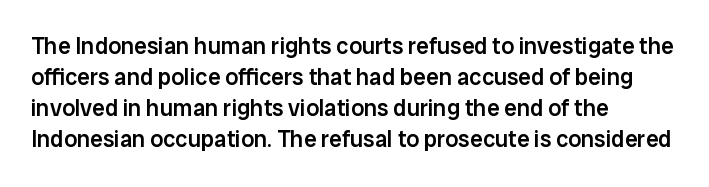
{"italic": "no", "bold": "semi", "underline": "no", "align": "left", "line_spacing": "normal", "line_spacing_ratio": 1.35, "letter_spacing": "normal", "letter_spacing_em": 0.0, "glyph_px": 23}
